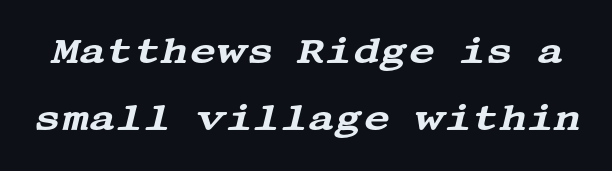
The image shows 37 px wide serif type, italic (leaning right); set line spacing 1.82x, normal letter spacing, not underlined; medium stroke contrast and a large x-height.
